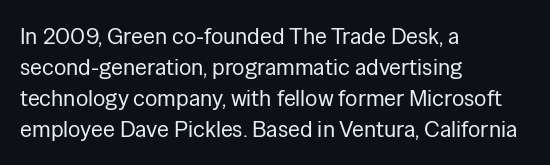
Posture: upright roman. The ragged edge is on the right, which tells us the setting is flush left. Reading down the column, the eye jumps a familiar distance to each next line. The specimen omits any rule beneath the text block's lines. The face looks like a standard text weight, possibly lighter.
